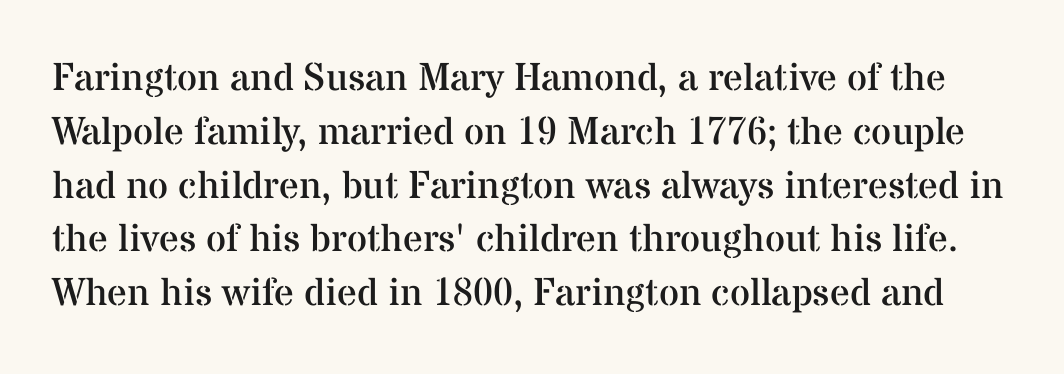
{"serif": "yes", "italic": "no", "bold": "no", "weight": "regular", "width": "normal", "stroke_contrast": "medium", "x_height": "medium", "monospaced": "no", "underline": "no", "line_spacing": "normal", "line_spacing_ratio": 1.38, "letter_spacing": "normal", "letter_spacing_em": 0.0, "glyph_px": 39}
